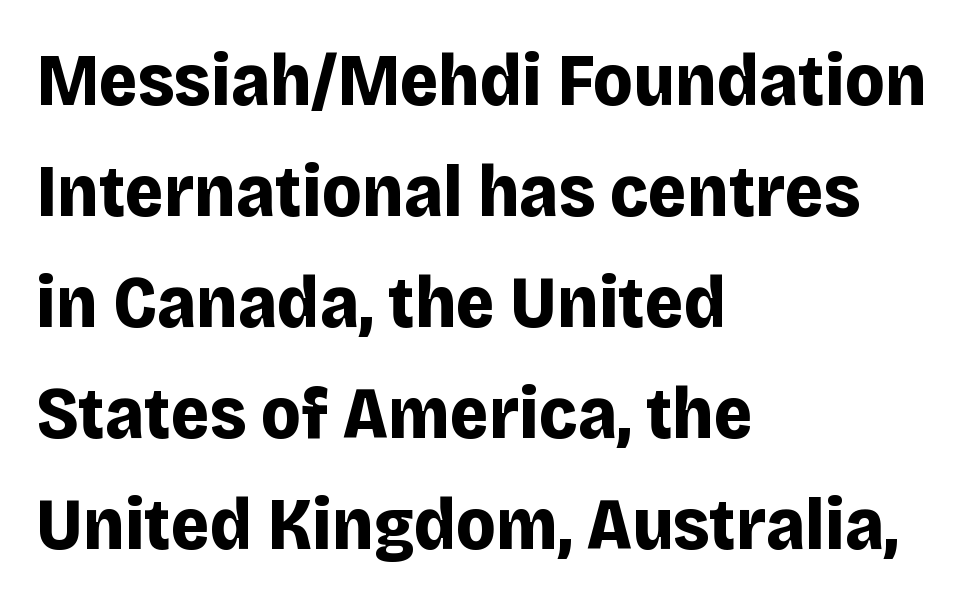
Upright lettering throughout. The passage shown is typed in a proportional face where columns would drift. Honestly, the letter spacing is just normal — you wouldn't notice it. Does the leading feel generous? No, just average. This sample uses a sans-serif face.
